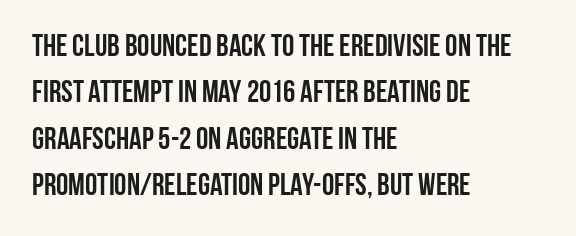
Q: Is the text italic (slanted)? A: No, it is upright.
Q: Is the typeface a serif or a sans-serif typeface? A: Sans-serif.
Q: Is the text underlined? A: No.
Q: How is the paragraph aligned? A: Left-aligned.
Q: Is the spacing between letters normal or unusually wide? A: Normal.
Q: Is the spacing between lines tight, normal or loose? A: Normal.
Q: Width (condensed, normal, or wide)? A: Condensed.
Q: Stroke contrast? A: Low.
Q: x-height? A: Large.
Q: Monospaced? A: No.
